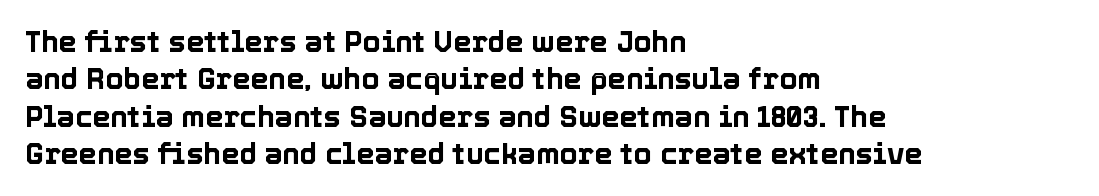
Q: Is the text italic (slanted)? A: No, it is upright.
Q: Is the text underlined? A: No.
Q: How is the paragraph aligned? A: Left-aligned.
Q: Is the spacing between letters normal or unusually wide? A: Normal.
Q: Is the spacing between lines tight, normal or loose? A: Normal.
Q: Width (condensed, normal, or wide)? A: Normal.
Q: x-height? A: Medium.
Q: Monospaced? A: No.
